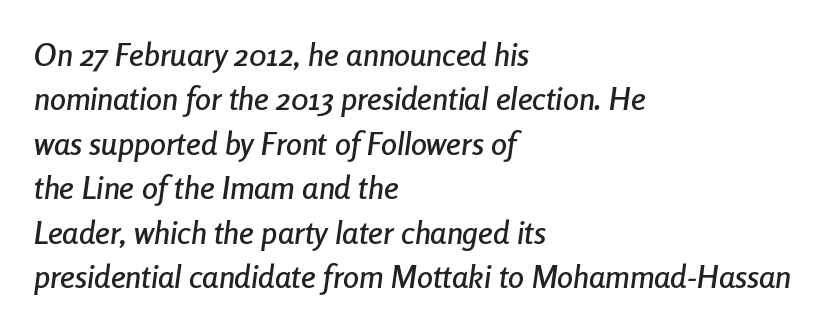
Baseline-to-baseline distance is the conventional proportion of letter height. The foot of each line stays bare and open. Character widths vary here, with narrow letters taking less room than wide ones. Left-aligned paragraph, ragged on the right.
